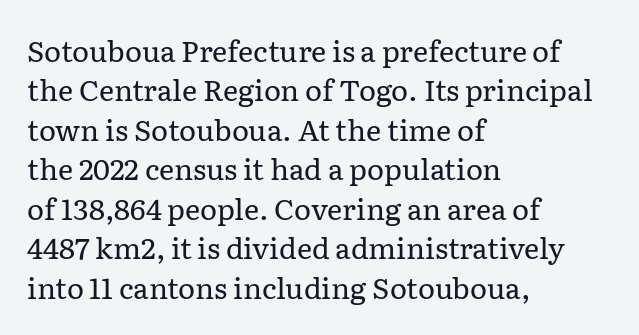
Honestly, the letter spacing is just normal — you wouldn't notice it. The block of text has a typical density, with ordinary space between rows. Check the space under the baseline: it is left empty. Vertical strokes here are truly vertical. A light-to-regular cut is what we see here.
